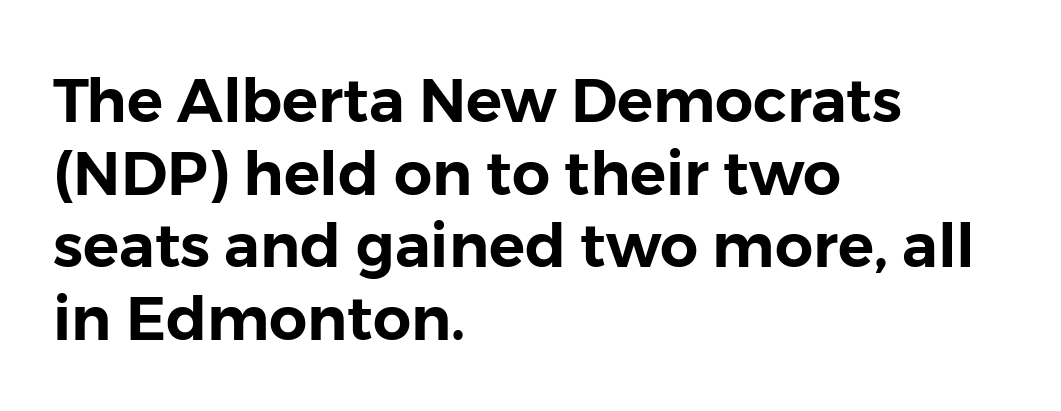
Q: Is the text italic (slanted)? A: No, it is upright.
Q: Is the typeface a serif or a sans-serif typeface? A: Sans-serif.
Q: Is the text underlined? A: No.
Q: How is the paragraph aligned? A: Left-aligned.
Q: Is the spacing between letters normal or unusually wide? A: Normal.
Q: Width (condensed, normal, or wide)? A: Normal.
Q: Stroke contrast? A: Low.
Q: x-height? A: Medium.
Q: Monospaced? A: No.
